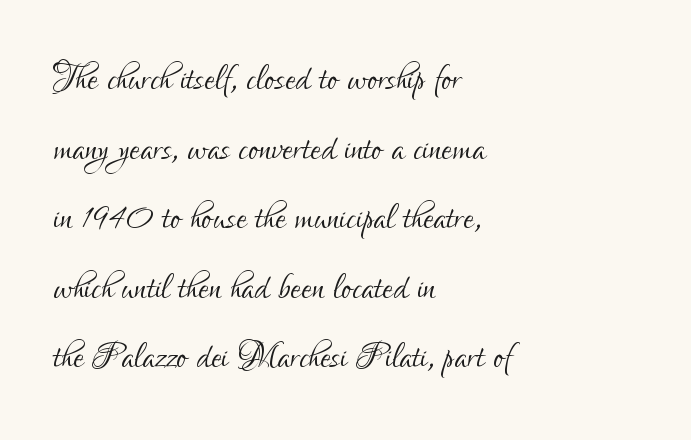
{"serif": "no", "bold": "no", "weight": "light", "width": "condensed", "stroke_contrast": "low", "x_height": "small", "monospaced": "no", "underline": "no", "align": "left", "line_spacing": "normal", "line_spacing_ratio": 1.45, "letter_spacing": "normal", "letter_spacing_em": 0.0, "glyph_px": 48}
